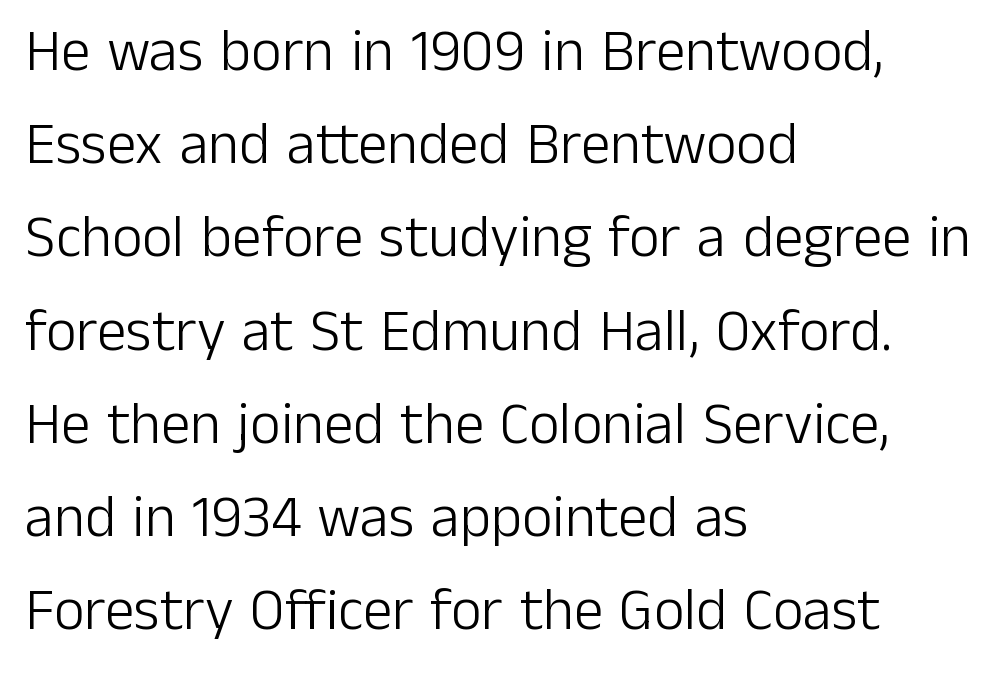
The image shows 59 px light sans-serif type, upright; set left-aligned, normal line spacing (1.58x), normal letter spacing, not underlined; low stroke contrast and a medium x-height.
